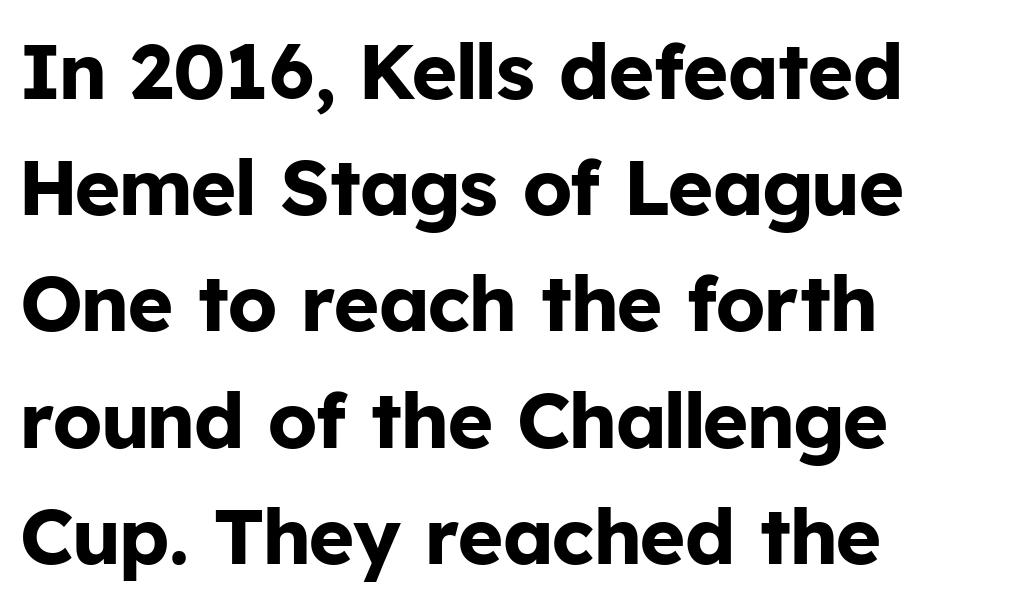
Q: Is the text bold? A: Yes.
Q: Is the text italic (slanted)? A: No, it is upright.
Q: Is the typeface a serif or a sans-serif typeface? A: Sans-serif.
Q: Is the text underlined? A: No.
Q: How is the paragraph aligned? A: Left-aligned.
Q: Is the spacing between letters normal or unusually wide? A: Normal.
Q: Is the spacing between lines tight, normal or loose? A: Normal.
Q: Width (condensed, normal, or wide)? A: Normal.
Q: Stroke contrast? A: Low.
Q: x-height? A: Medium.
Q: Monospaced? A: No.
